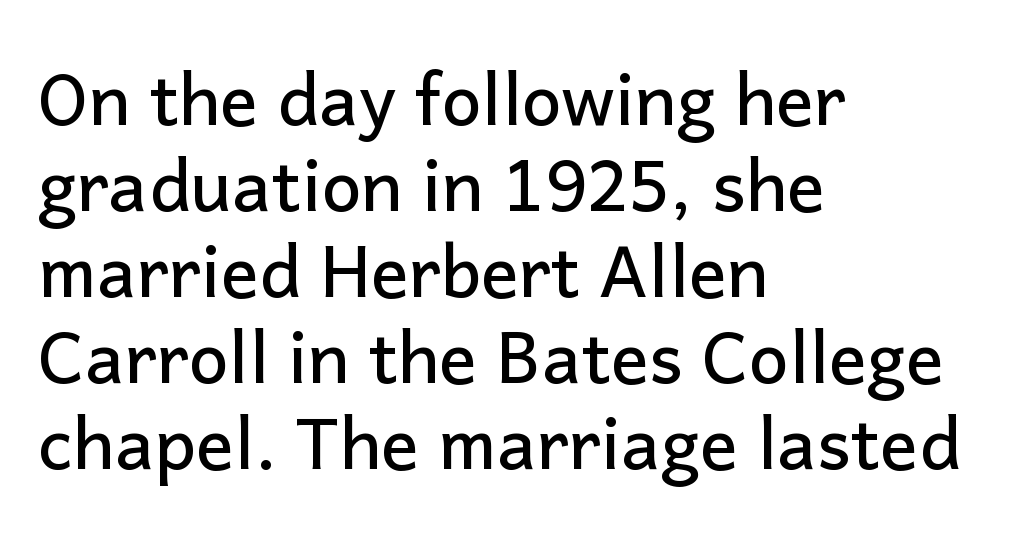
Check the space under the baseline: it is left empty. When letters stand straight like this, we call the style roman or upright. Character widths vary here, with narrow letters taking less room than wide ones. The paragraph has a hard left edge and a soft right edge. Short note: letters normally spaced. Check where the strokes stop: nothing finishes them off — pure sans.
